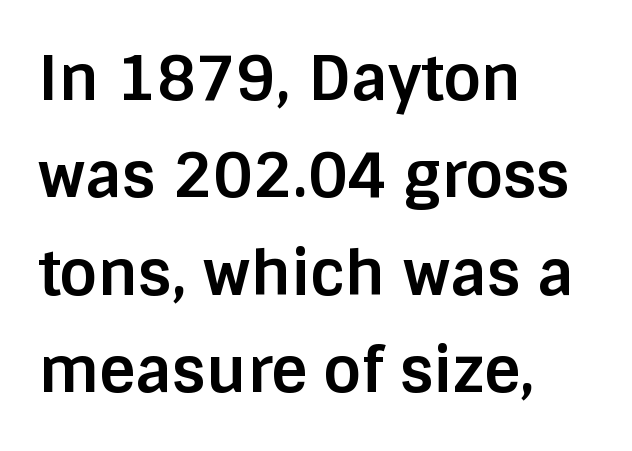
{"serif": "no", "italic": "no", "bold": "yes", "weight": "bold", "width": "normal", "stroke_contrast": "low", "x_height": "large", "monospaced": "no", "underline": "no", "align": "left", "line_spacing": "normal", "line_spacing_ratio": 1.57, "letter_spacing": "normal", "letter_spacing_em": 0.0, "glyph_px": 62}
